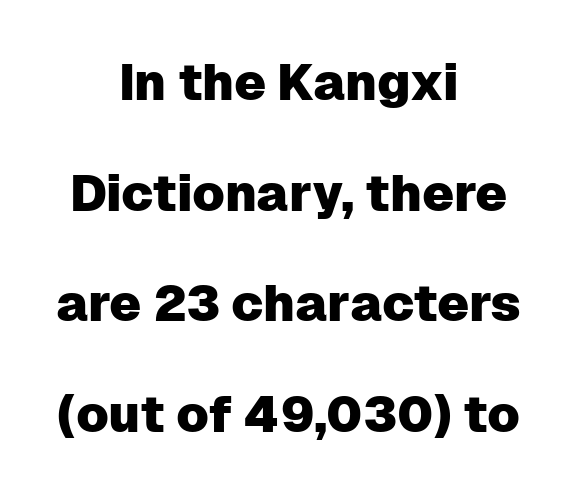
The type sits square on the baseline with zero lean. Every row of glyphs is offset so its center matches the block's center. You could call the tracking neutral — neither tight nor loose. This sample has the flowing, uneven cadence of proportional lettering. Notice the wide empty band between every row — that's loose leading. The passage shown is not underscored anywhere.
